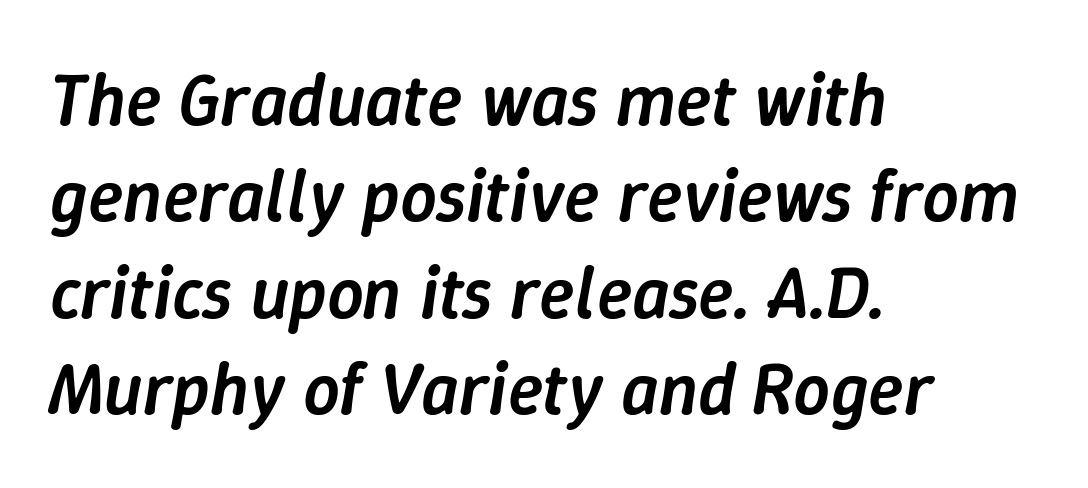
Q: Is the text bold? A: Semi-bold.
Q: Is the text italic (slanted)? A: Yes, it leans right by about 9 degrees.
Q: Is the text underlined? A: No.
Q: How is the paragraph aligned? A: Left-aligned.
Q: Is the spacing between letters normal or unusually wide? A: Normal.
Q: Is the spacing between lines tight, normal or loose? A: Normal.
Q: Width (condensed, normal, or wide)? A: Normal.
Q: Stroke contrast? A: Low.
Q: x-height? A: Medium.
Q: Monospaced? A: No.
